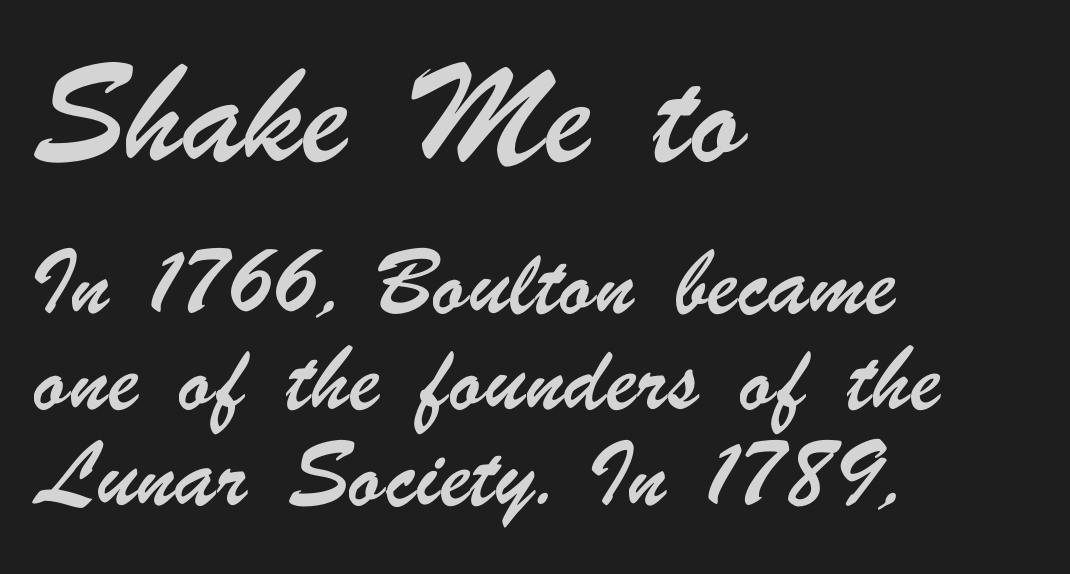
{"serif": "no", "width": "condensed", "stroke_contrast": "low", "x_height": "small", "monospaced": "no", "underline": "no", "align": "left", "line_spacing": "loose", "line_spacing_ratio": 2.34, "letter_spacing": "normal", "letter_spacing_em": 0.0, "larger_block": "first", "size_ratio": 1.51, "glyph_px": 62}
